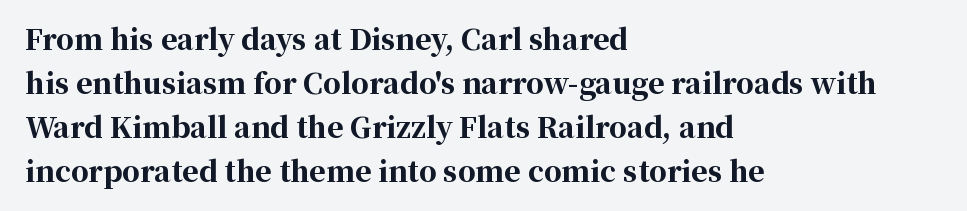
The lettering holds an erect, upright posture throughout. The letters advance in unequal steps, a hallmark of proportional type. Vertical spacing — default. The letters are bold, with thick, heavy strokes.
